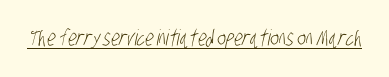
The image shows 22 px text type; set normal letter spacing, underlined.
